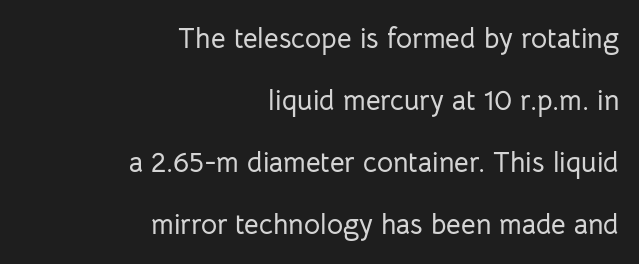
Q: Is the text italic (slanted)? A: No, it is upright.
Q: Is the typeface a serif or a sans-serif typeface? A: Sans-serif.
Q: Is the text underlined? A: No.
Q: How is the paragraph aligned? A: Right-aligned.
Q: Is the spacing between letters normal or unusually wide? A: Normal.
Q: Is the spacing between lines tight, normal or loose? A: Loose.
Q: Width (condensed, normal, or wide)? A: Normal.
Q: Stroke contrast? A: Low.
Q: x-height? A: Medium.
Q: Monospaced? A: No.
